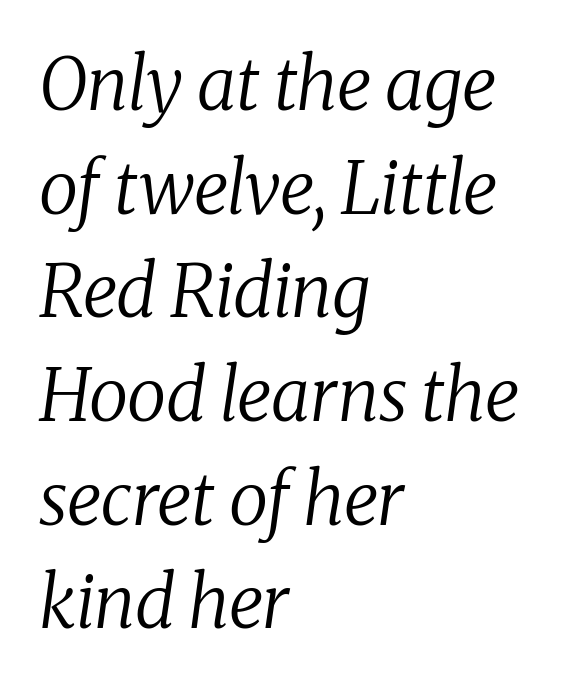
The image shows 72 px regular-weight serif type, italic (leaning right); set left-aligned, normal line spacing (1.44x), normal letter spacing, not underlined; medium stroke contrast and a medium x-height.
